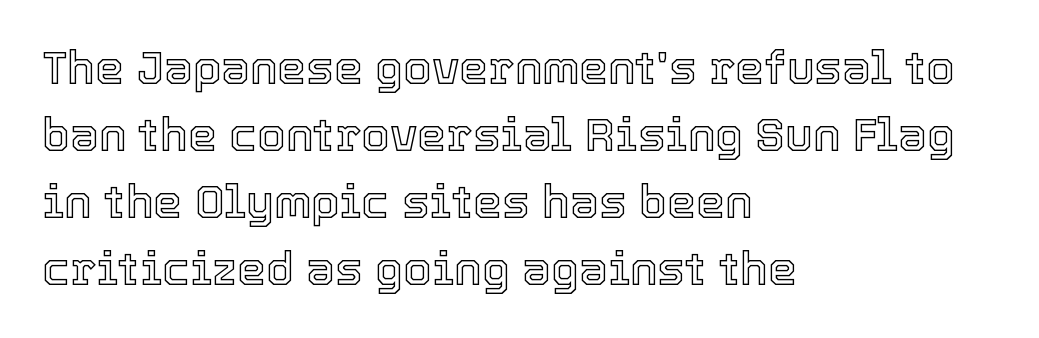
The image shows 46 px text type, upright; set left-aligned, normal line spacing (1.46x), normal letter spacing, not underlined; a medium x-height.
